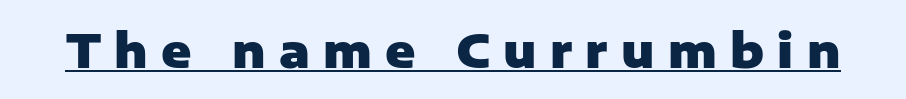
Q: Is the text bold? A: Yes.
Q: Is the text italic (slanted)? A: No, it is upright.
Q: Is the typeface a serif or a sans-serif typeface? A: Sans-serif.
Q: Is the text underlined? A: Yes.
Q: Is the spacing between letters normal or unusually wide? A: Unusually wide.
Q: Width (condensed, normal, or wide)? A: Normal.
Q: Stroke contrast? A: Low.
Q: x-height? A: Medium.
Q: Monospaced? A: No.
